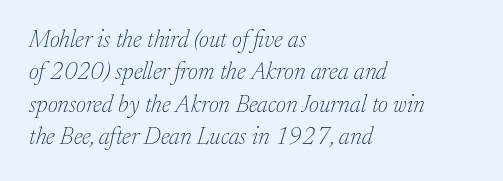
Standard letterfit; no display-style spreading of the glyphs. The specimen reads as italic at a glance. Is this a heavy cut? Hardly; it is regular or lighter. Nobody drew a line under any word here. The line-height multiplier appears to be the usual default. In CSS terms this would be text-align: left.
